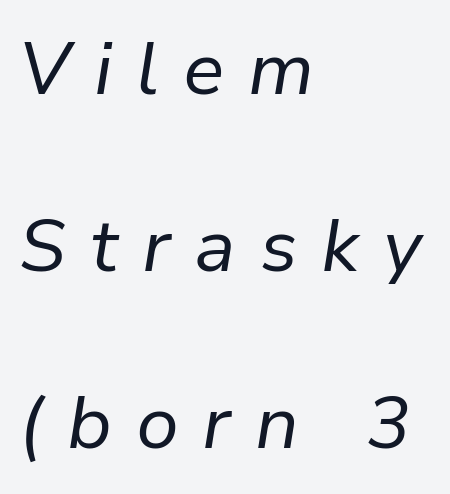
{"italic": "yes", "lean": "right", "slant_degrees": 9, "bold": "no", "weight": "regular", "width": "normal", "stroke_contrast": "low", "x_height": "medium", "monospaced": "no", "underline": "no", "align": "left", "line_spacing": "loose", "line_spacing_ratio": 2.39, "letter_spacing": "wide", "letter_spacing_em": 0.32, "glyph_px": 74}
